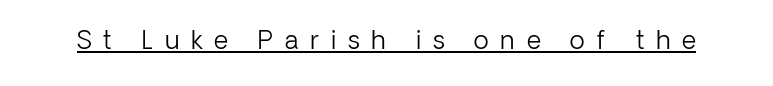
Q: Is the text bold? A: No.
Q: Is the text italic (slanted)? A: No, it is upright.
Q: Is the text underlined? A: Yes.
Q: Is the spacing between letters normal or unusually wide? A: Unusually wide.
